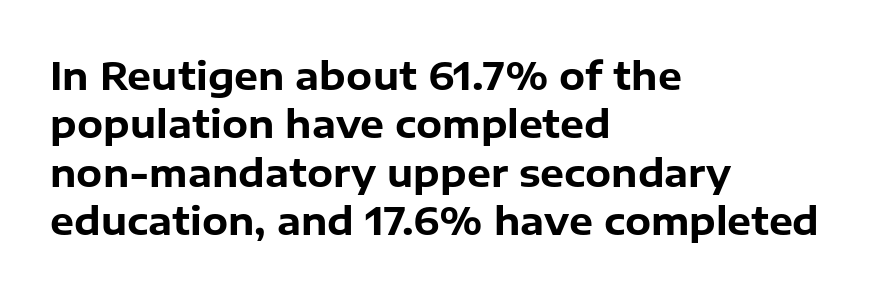
You could not count columns in this text — the font is proportionally spaced. The face used here has the dense, thick strokes of a bold. The letters carry no serifs — their stems end cleanly without finishing strokes. Only glyphs here, with clear space below each row.
